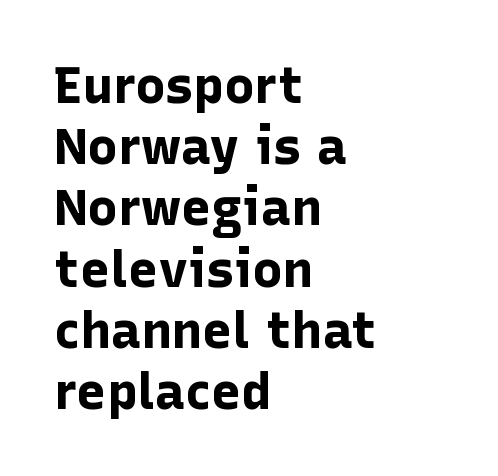
{"serif": "no", "italic": "no", "bold": "yes", "weight": "bold", "width": "normal", "stroke_contrast": "low", "x_height": "medium", "monospaced": "no", "underline": "no", "align": "left", "line_spacing_ratio": 1.2, "letter_spacing": "normal", "letter_spacing_em": 0.0, "glyph_px": 51}
